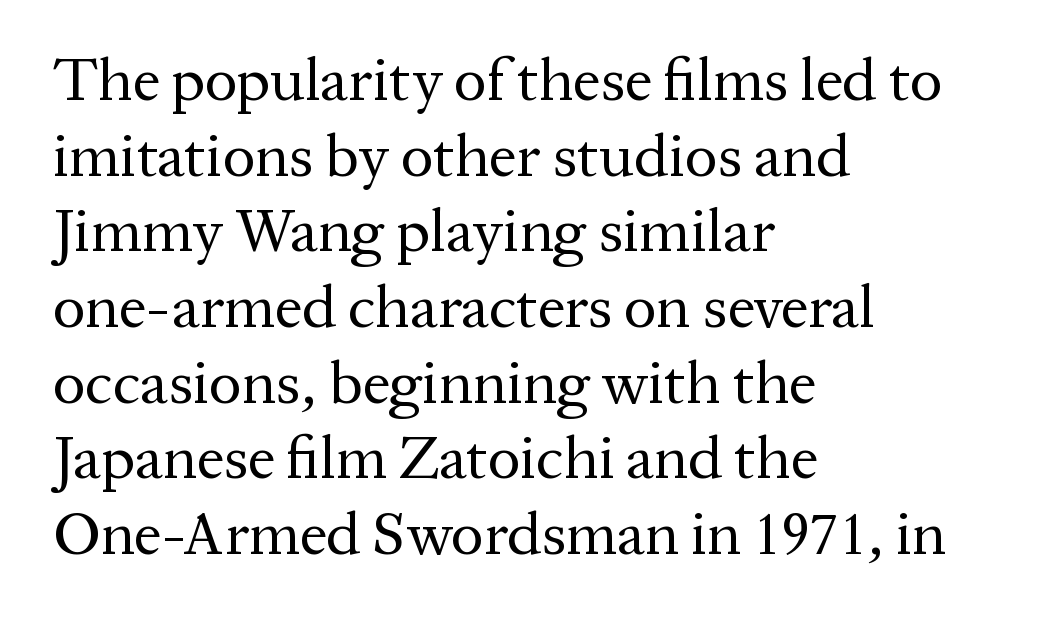
Letterform terminals end in serifs throughout the passage. Tracking value appears to be zero — textbook default spacing. Character widths vary here, with narrow letters taking less room than wide ones. Each stroke keeps to a modest, everyday thickness or less. The lettering stays uniformly vertical, giving the passage a roman look. The ragged edge is on the right, which tells us the setting is flush left.
